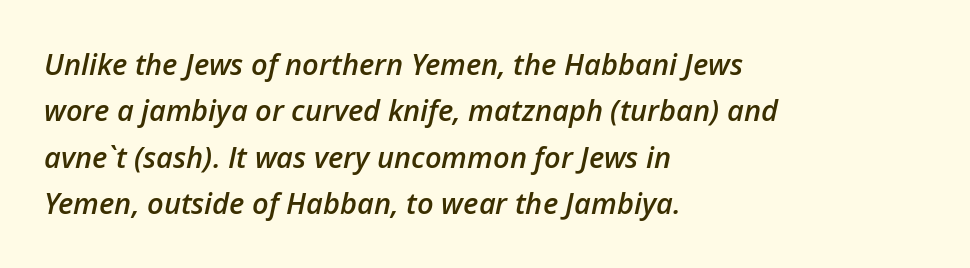
The image shows 29 px semibold type, italic (leaning right); set left-aligned, normal line spacing (1.6x), normal letter spacing, not underlined; low stroke contrast and a medium x-height.
